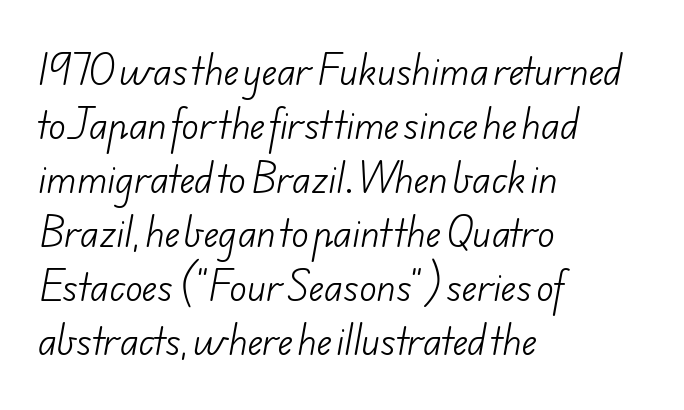
The letters advance in unequal steps, a hallmark of proportional type. A student would call this left alignment; a typographer would say flush left, rag right. What kind of face is this? One without serifs — a sans. Weight class: somewhere from thin through regular. The glyphs are unaccompanied by any horizontal stroke below them.
